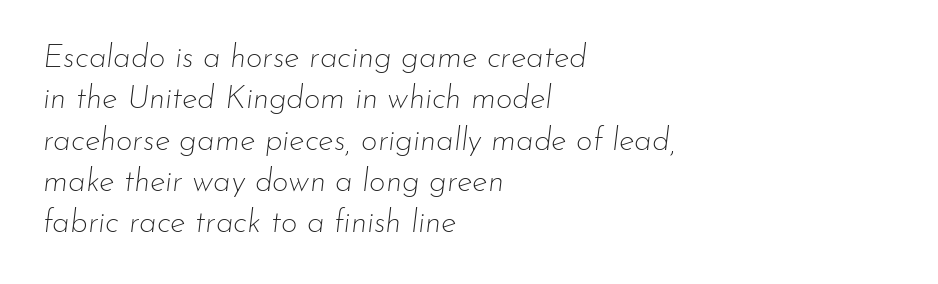
The image shows 32 px thin type, italic (leaning right); set left-aligned, normal line spacing (1.29x), normal letter spacing, not underlined; low stroke contrast and a small x-height.
